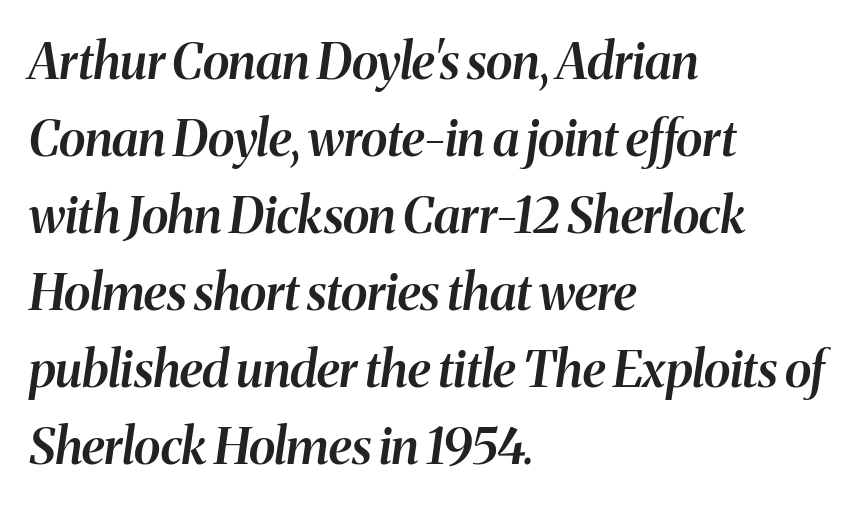
The image shows 50 px semibold type, italic (leaning right); set left-aligned, normal line spacing (1.54x), normal letter spacing, not underlined; medium stroke contrast and a medium x-height.
